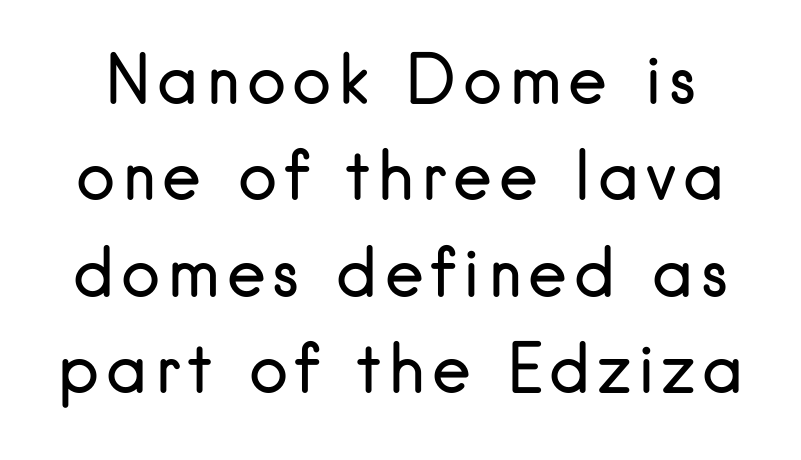
Font category for this specimen: sans-serif. Italic: no, the glyphs are upright roman. The space directly below the letters is spotless. Each stroke keeps to a modest, everyday thickness or less.
